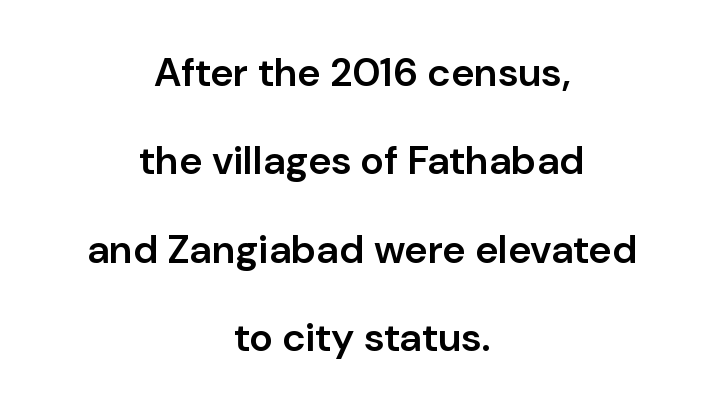
Q: Is the text bold? A: Semi-bold.
Q: Is the text italic (slanted)? A: No, it is upright.
Q: Is the typeface a serif or a sans-serif typeface? A: Sans-serif.
Q: Is the text underlined? A: No.
Q: How is the paragraph aligned? A: Centered.
Q: Is the spacing between letters normal or unusually wide? A: Normal.
Q: Is the spacing between lines tight, normal or loose? A: Loose.
Q: Width (condensed, normal, or wide)? A: Normal.
Q: Stroke contrast? A: Low.
Q: x-height? A: Medium.
Q: Monospaced? A: No.
